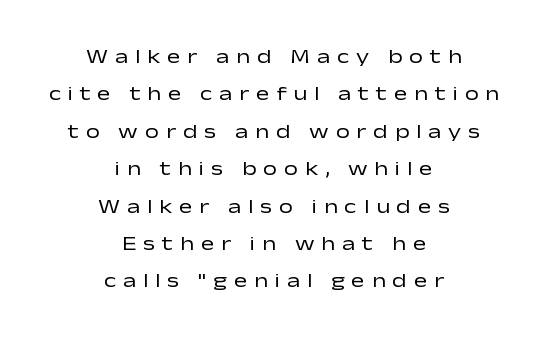
Q: Is the text bold? A: No.
Q: Is the text italic (slanted)? A: No, it is upright.
Q: Is the text underlined? A: No.
Q: How is the paragraph aligned? A: Centered.
Q: Is the spacing between letters normal or unusually wide? A: Unusually wide.
